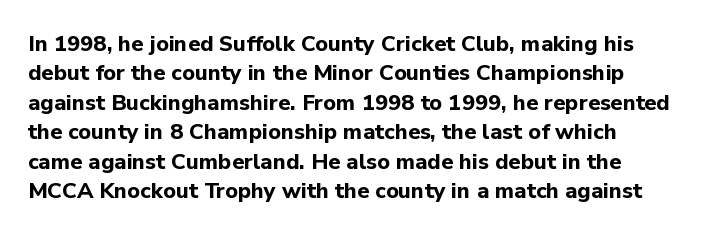
The vertical gap from one line to the next is medium. The rendering uses a bold face; every stroke is thick and dark. When letters stand straight like this, we call the style roman or upright. A typesetter would call this zero additional tracking.
